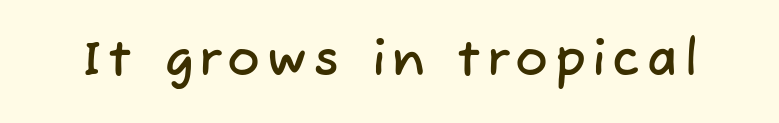
Varying glyph widths throughout — classic text-font behaviour. Each letter's strokes conclude bluntly, with no projecting serifs. The strip under each line holds only bare page.
